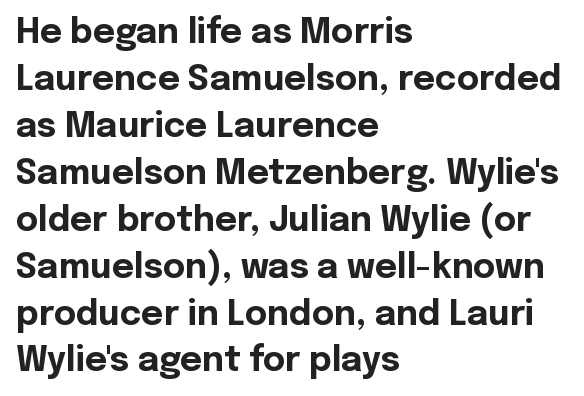
{"serif": "no", "italic": "no", "bold": "yes", "weight": "bold", "width": "normal", "x_height": "medium", "monospaced": "no", "underline": "no", "align": "left", "line_spacing": "normal", "line_spacing_ratio": 1.38, "letter_spacing": "normal", "letter_spacing_em": 0.0, "glyph_px": 34}
